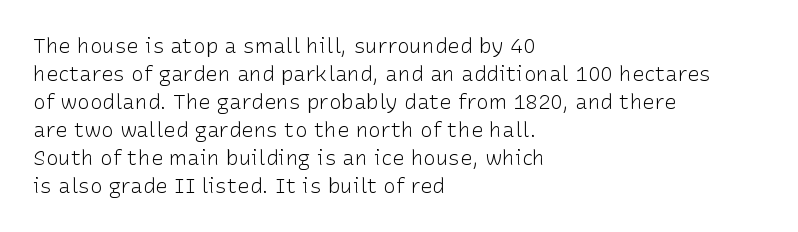
{"italic": "no", "bold": "no", "underline": "no", "align": "left", "line_spacing": "normal", "line_spacing_ratio": 1.33, "letter_spacing": "normal", "letter_spacing_em": 0.0, "glyph_px": 21}
